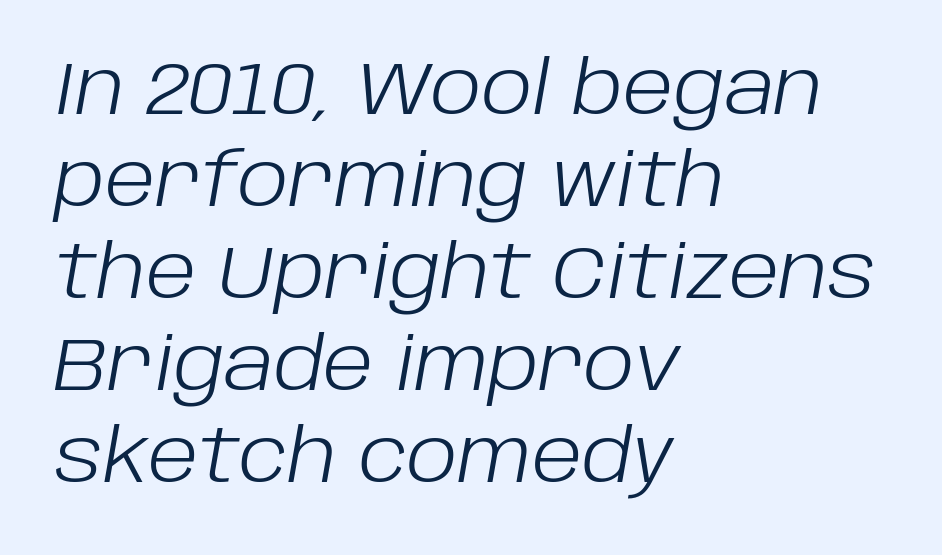
{"italic": "yes", "lean": "right", "slant_degrees": 10, "bold": "no", "weight": "light", "width": "normal", "stroke_contrast": "low", "x_height": "large", "monospaced": "no", "underline": "no", "align": "left", "line_spacing": "normal", "line_spacing_ratio": 1.26, "letter_spacing": "normal", "letter_spacing_em": 0.0, "glyph_px": 73}
